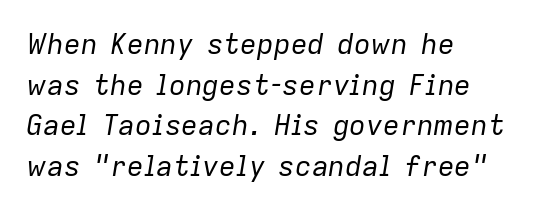
Every character sits at an angle, as italics do. Regarding leading, the lines here are spaced in the standard way. A student would call this left alignment; a typographer would say flush left, rag right. Bold? No — there's no thickening of the strokes.
